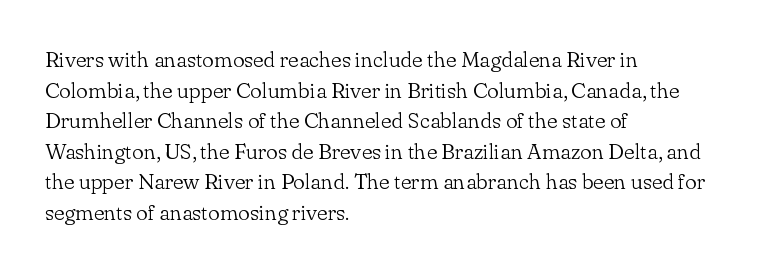
Q: Is the text bold? A: No.
Q: Is the text italic (slanted)? A: No, it is upright.
Q: Is the text underlined? A: No.
Q: How is the paragraph aligned? A: Left-aligned.
Q: Is the spacing between letters normal or unusually wide? A: Normal.
Q: Is the spacing between lines tight, normal or loose? A: Normal.
